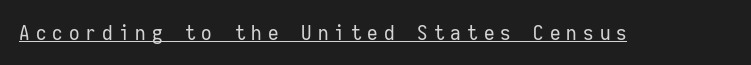
Each stroke keeps to a modest, everyday thickness or less. Notice how a bar underscores the lettering throughout. The letters are spread apart with noticeably loose tracking. The specimen reads as upright at a glance.
